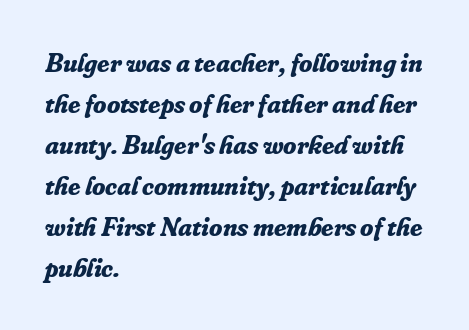
Spacing between characters is what you'd get straight out of the box. Heavy-handed strokes throughout: this text is bold. Words float on clear page, feet unadorned. This block has exactly the height ordinary leading produces. An italicized treatment has been applied to the whole sample.
